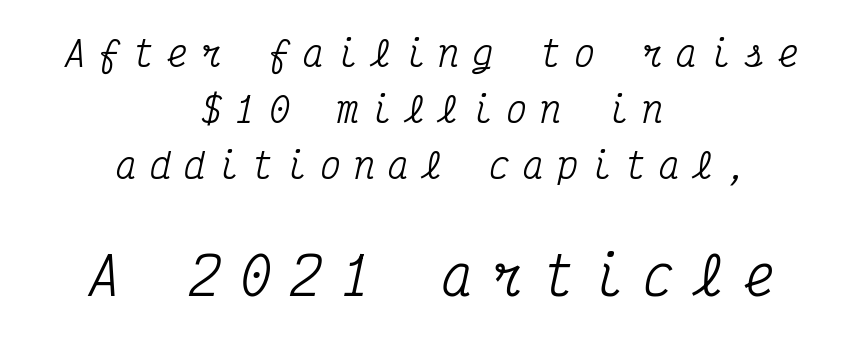
{"serif": "yes", "italic": "yes", "lean": "right", "slant_degrees": 12, "width": "condensed", "stroke_contrast": "medium", "x_height": "medium", "monospaced": "yes", "underline": "no", "align": "center", "line_spacing": "normal", "line_spacing_ratio": 1.6, "letter_spacing": "wide", "letter_spacing_em": 0.37, "larger_block": "second", "size_ratio": 1.49, "glyph_px": 52}
